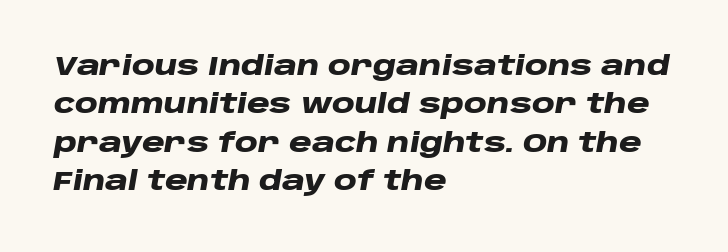
The image shows 26 px bold type, italic (leaning right); set left-aligned, normal line spacing (1.48x), normal letter spacing, not underlined.
